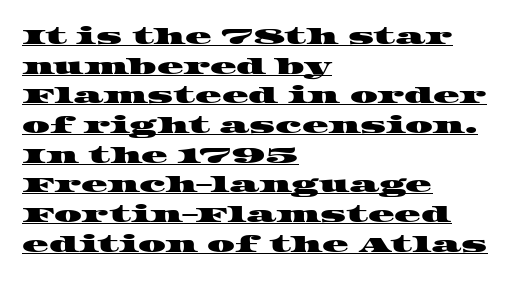
Q: Is the text underlined? A: Yes.
Q: How is the paragraph aligned? A: Left-aligned.
Q: Is the spacing between letters normal or unusually wide? A: Normal.
Q: Is the spacing between lines tight, normal or loose? A: Normal.
